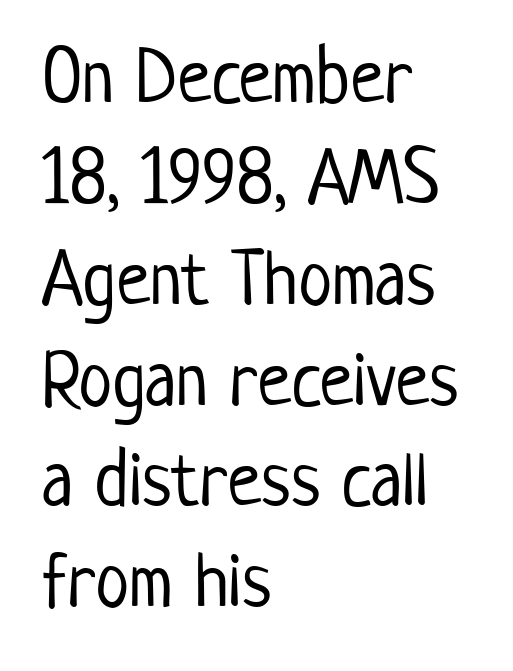
Q: Is the text bold? A: No.
Q: Is the text italic (slanted)? A: No, it is upright.
Q: Is the typeface a serif or a sans-serif typeface? A: Sans-serif.
Q: Is the text underlined? A: No.
Q: How is the paragraph aligned? A: Left-aligned.
Q: Is the spacing between letters normal or unusually wide? A: Normal.
Q: Is the spacing between lines tight, normal or loose? A: Normal.
Q: Width (condensed, normal, or wide)? A: Condensed.
Q: Stroke contrast? A: Low.
Q: x-height? A: Medium.
Q: Monospaced? A: No.
